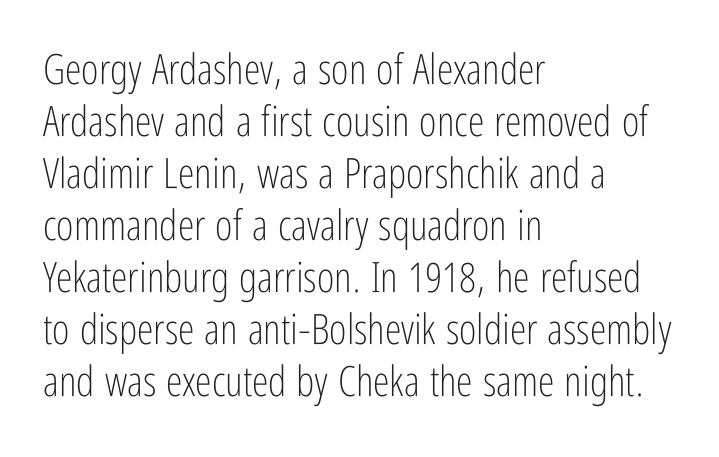
The image shows 42 px light, condensed sans-serif type, upright; set left-aligned, line spacing 1.24x, normal letter spacing, not underlined; low stroke contrast and a medium x-height.
